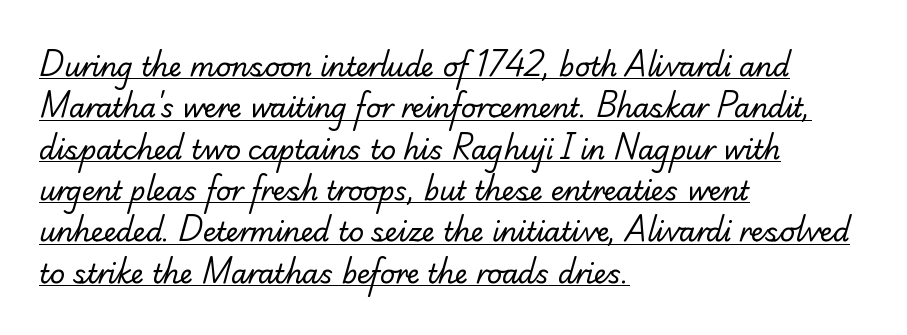
The image shows 26 px text type; set left-aligned, normal line spacing (1.59x), normal letter spacing, underlined.
